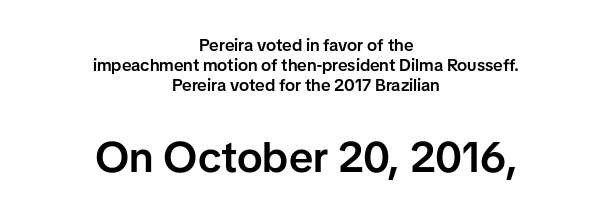
This sample has the flowing, uneven cadence of proportional lettering. Check where the strokes stop: nothing finishes them off — pure sans. The face used here is rendered with its standard letterfit. Every stem runs plumb, perpendicular to the baseline. Just letters on the line, the space beneath them empty. Whoever set this made the second block the dominant, larger element.
